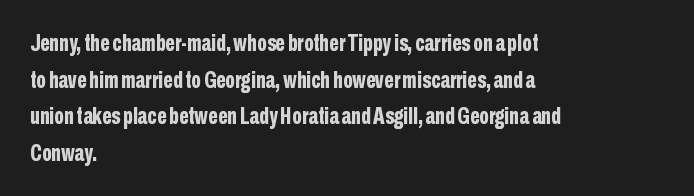
The image shows 23 px bold type, upright; set left-aligned, normal line spacing (1.59x), normal letter spacing, not underlined.
